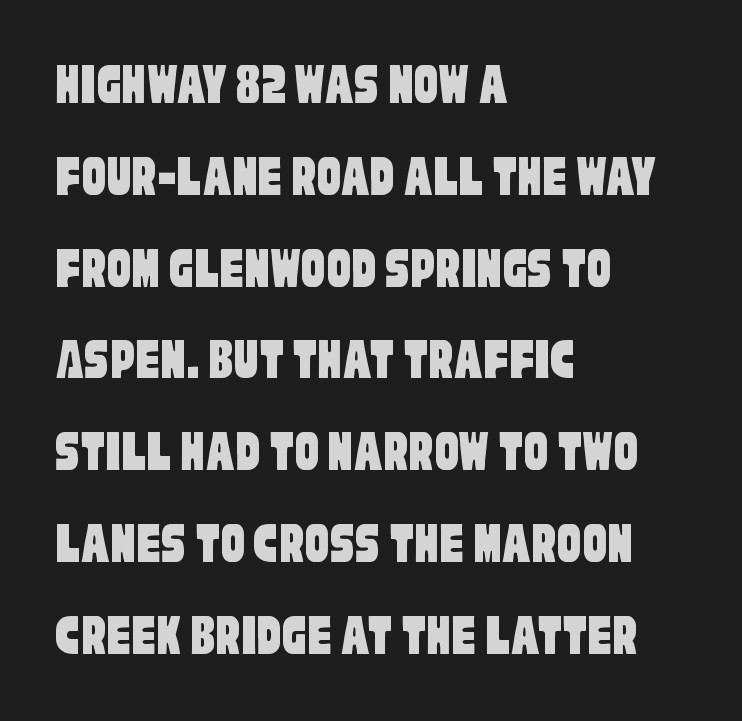
{"serif": "no", "width": "condensed", "stroke_contrast": "low", "x_height": "large", "monospaced": "no", "underline": "no", "align": "left", "line_spacing": "normal", "line_spacing_ratio": 1.53, "letter_spacing": "normal", "letter_spacing_em": 0.0, "glyph_px": 60}
